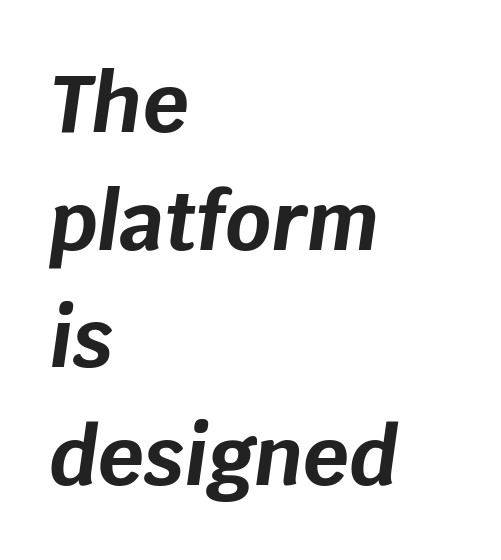
The image shows 80 px bold type, italic (leaning right); set left-aligned, normal line spacing (1.47x), normal letter spacing, not underlined; low stroke contrast and a large x-height.
